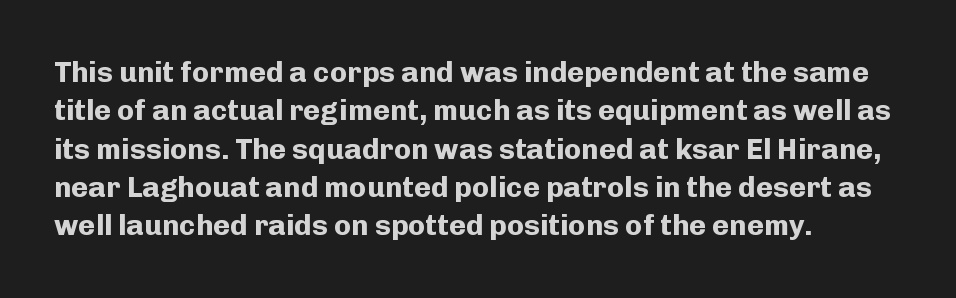
Words appear dense and cohesive because spacing is normal. I'd describe the lettering as bold — thick and assertive. Interline gaps are of average width in this sample. Each letter keeps its own natural width here, so spacing adapts to shape. This sample uses an upright cut, with every glyph sitting square on the baseline. Grotesque or geometric, the face here clearly has no serifs.
